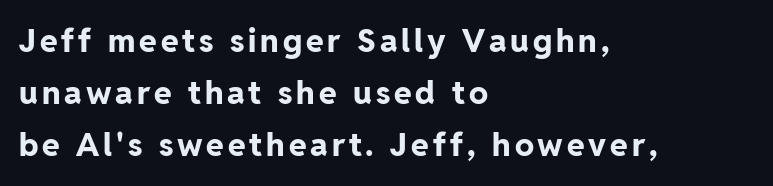
Q: Is the text bold? A: Yes.
Q: Is the text italic (slanted)? A: No, it is upright.
Q: Is the typeface a serif or a sans-serif typeface? A: Sans-serif.
Q: Is the text underlined? A: No.
Q: How is the paragraph aligned? A: Left-aligned.
Q: Is the spacing between lines tight, normal or loose? A: Normal.
Q: Width (condensed, normal, or wide)? A: Normal.
Q: Stroke contrast? A: Low.
Q: x-height? A: Medium.
Q: Monospaced? A: No.
